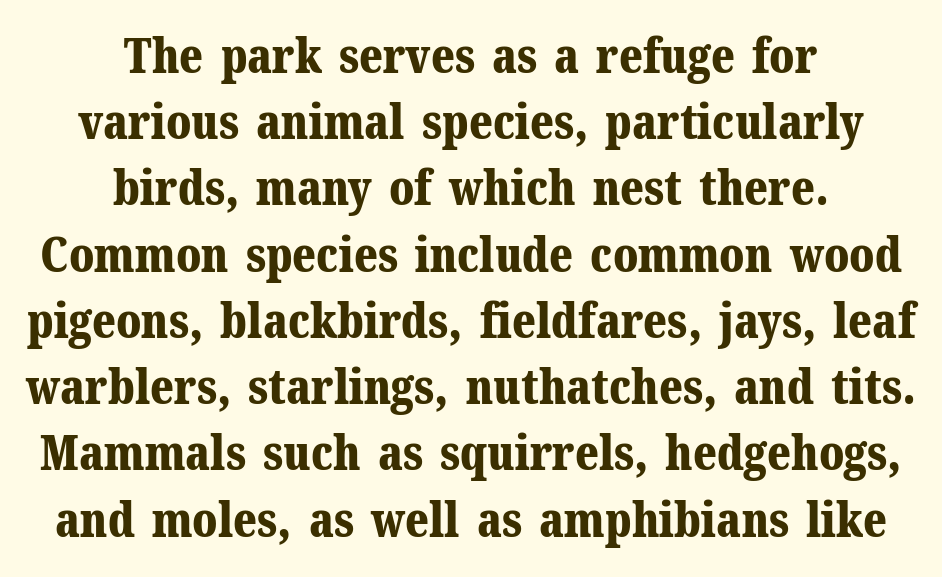
{"serif": "yes", "italic": "no", "bold": "yes", "weight": "bold", "width": "normal", "stroke_contrast": "medium", "x_height": "medium", "monospaced": "no", "underline": "no", "align": "center", "line_spacing": "normal", "line_spacing_ratio": 1.38, "letter_spacing": "normal", "letter_spacing_em": 0.0, "glyph_px": 48}
